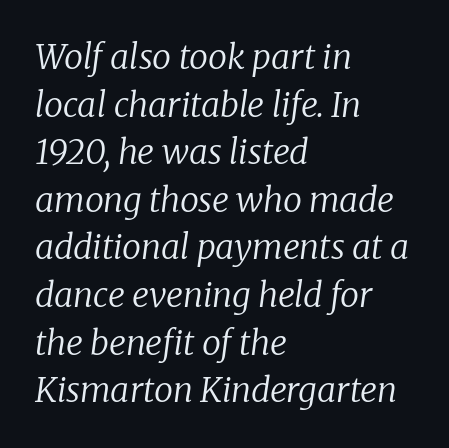
Q: Is the text bold? A: No.
Q: Is the text italic (slanted)? A: Yes, it leans right by about 8 degrees.
Q: Is the typeface a serif or a sans-serif typeface? A: Serif.
Q: Is the text underlined? A: No.
Q: How is the paragraph aligned? A: Left-aligned.
Q: Is the spacing between letters normal or unusually wide? A: Normal.
Q: Is the spacing between lines tight, normal or loose? A: Normal.
Q: Width (condensed, normal, or wide)? A: Normal.
Q: Stroke contrast? A: Low.
Q: x-height? A: Medium.
Q: Monospaced? A: No.
